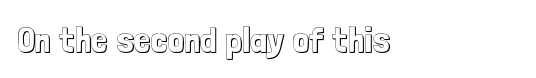
Q: Is the text italic (slanted)? A: No, it is upright.
Q: Is the text underlined? A: No.
Q: How is the paragraph aligned? A: Left-aligned.
Q: Is the spacing between letters normal or unusually wide? A: Normal.
Q: Width (condensed, normal, or wide)? A: Condensed.
Q: x-height? A: Medium.
Q: Monospaced? A: No.
